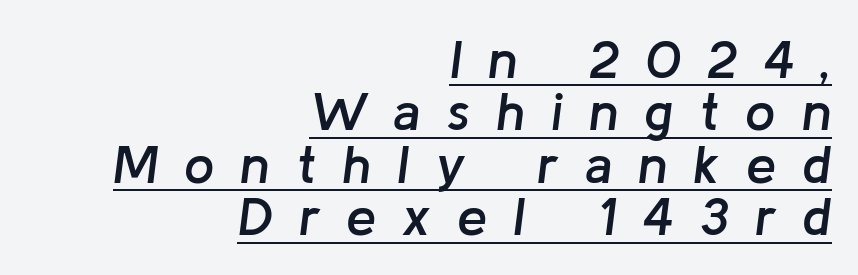
The image shows 54 px semibold type, italic (leaning right); set right-aligned, tight line spacing (0.97x), unusually wide letter spacing (+0.48 em), underlined; low stroke contrast and a medium x-height.
